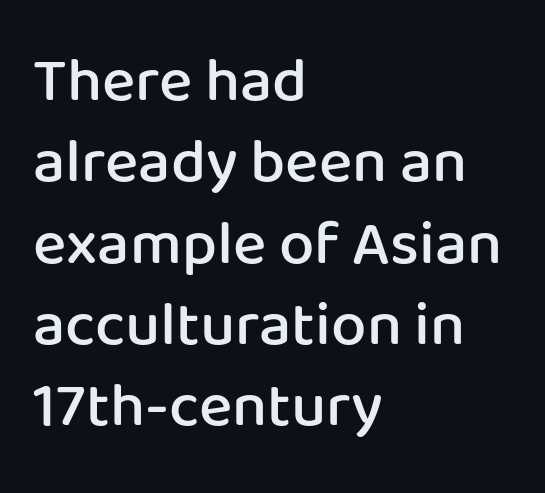
The image shows 63 px semibold sans-serif type, upright; set left-aligned, normal line spacing (1.29x), normal letter spacing, not underlined; low stroke contrast and a medium x-height.
